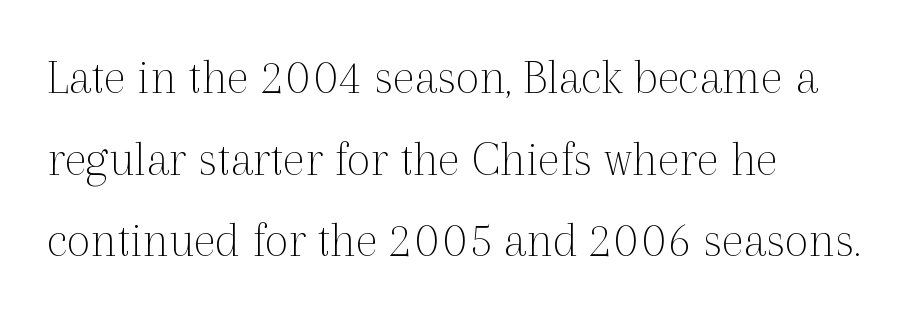
Whoever set this chose a conventional vertical rhythm. Line starts are locked; line ends wander. The passage shown is typed in a proportional face where columns would drift. In terms of letterform style, serifs are clearly present.
